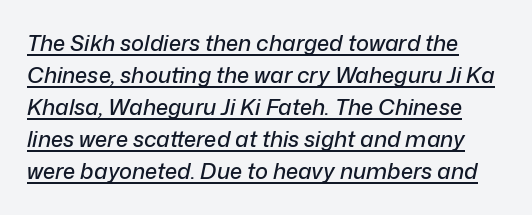
The image shows 22 px text type, italic (leaning right); set normal line spacing (1.46x), normal letter spacing, underlined.
